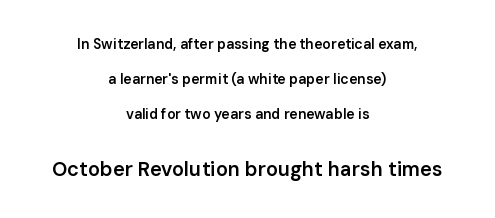
Q: Is the text bold? A: Semi-bold.
Q: Is the text italic (slanted)? A: No, it is upright.
Q: Is the text underlined? A: No.
Q: How is the paragraph aligned? A: Centered.
Q: Is the spacing between letters normal or unusually wide? A: Normal.
Q: Is the spacing between lines tight, normal or loose? A: Loose.
Q: Which block of text is set in a larger size, the first (top) or the second (bottom)? A: The second (bottom) one.
